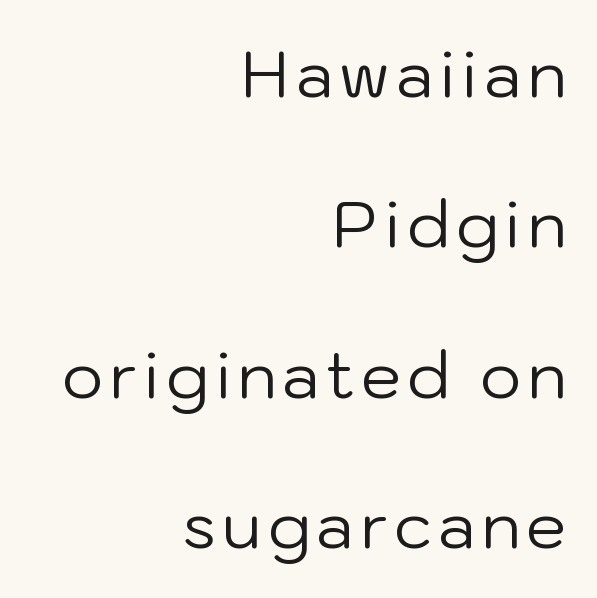
The image shows 64 px regular-weight sans-serif type, upright; set right-aligned, loose line spacing (2.35x), not underlined; low stroke contrast and a medium x-height.
